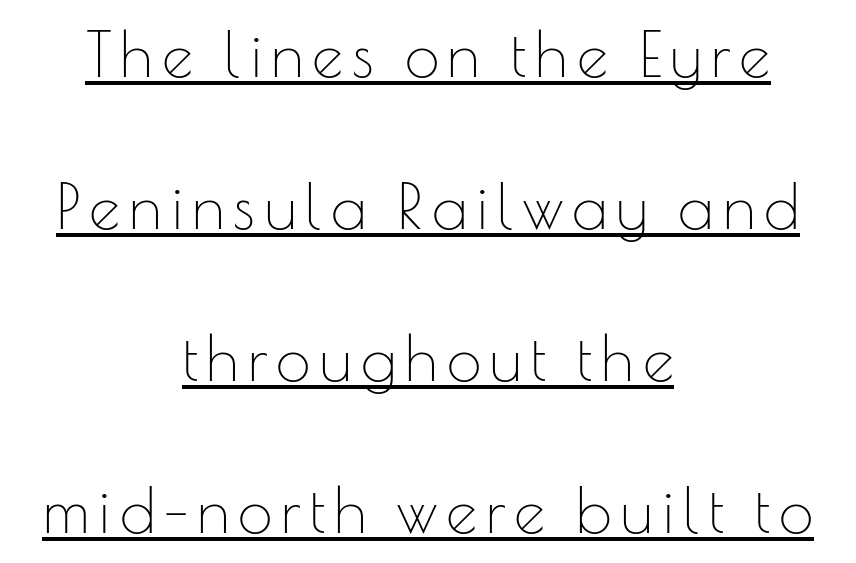
Q: Is the text bold? A: No.
Q: Is the text italic (slanted)? A: No, it is upright.
Q: Is the typeface a serif or a sans-serif typeface? A: Sans-serif.
Q: Is the text underlined? A: Yes.
Q: How is the paragraph aligned? A: Centered.
Q: Is the spacing between lines tight, normal or loose? A: Loose.
Q: Width (condensed, normal, or wide)? A: Normal.
Q: Stroke contrast? A: Low.
Q: x-height? A: Small.
Q: Monospaced? A: No.
